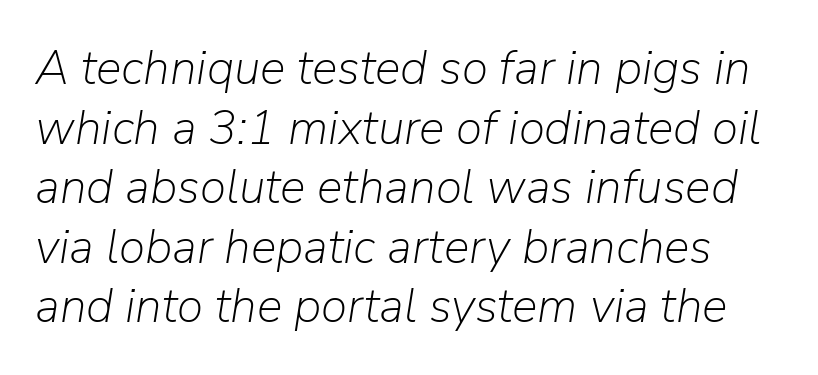
The image shows 48 px light type, italic (leaning right); set line spacing 1.24x, normal letter spacing, not underlined; low stroke contrast and a medium x-height.
